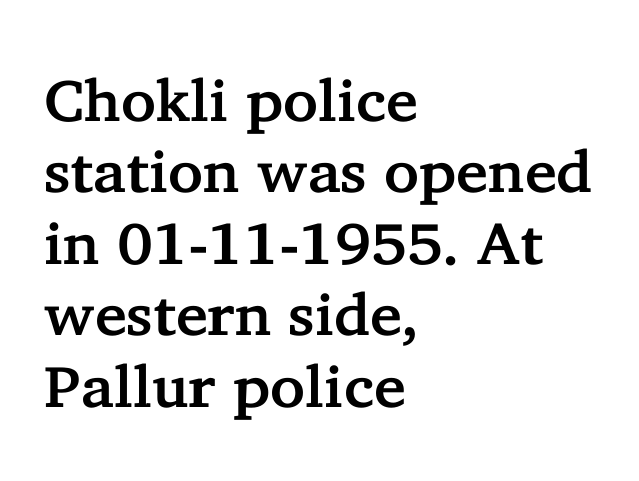
Looks like regular typesetting: each glyph gets only the width it needs. Are there feet on the stems? There are — it's a serif. No extra tracking has been applied to these lines. Caption: multi-line text, flush left, ragged right.
